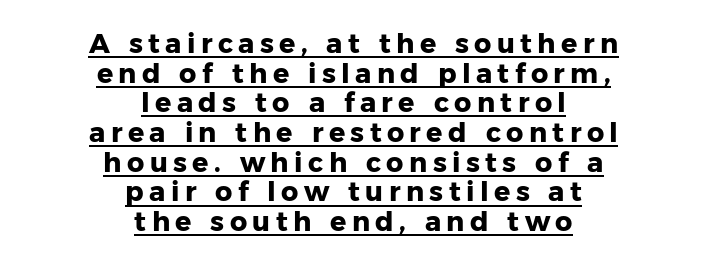
Q: Is the text bold? A: Yes.
Q: Is the text italic (slanted)? A: No, it is upright.
Q: Is the text underlined? A: Yes.
Q: How is the paragraph aligned? A: Centered.
Q: Is the spacing between letters normal or unusually wide? A: Unusually wide.
Q: Is the spacing between lines tight, normal or loose? A: Tight.
